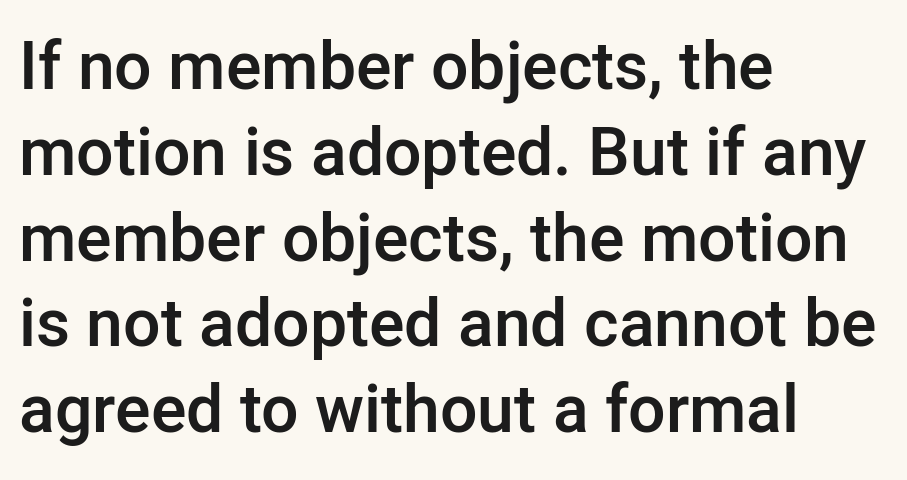
{"serif": "no", "italic": "no", "bold": "semi", "weight": "semibold", "width": "normal", "stroke_contrast": "low", "x_height": "medium", "monospaced": "no", "underline": "no", "align": "left", "line_spacing": "normal", "line_spacing_ratio": 1.3, "letter_spacing": "normal", "letter_spacing_em": 0.0, "glyph_px": 66}
